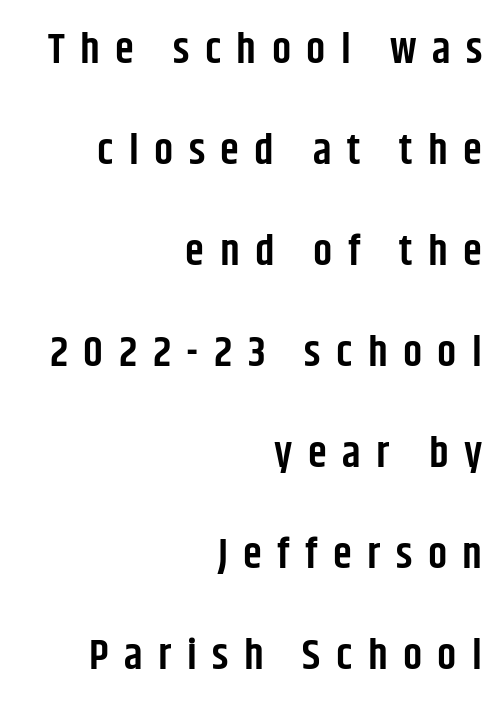
{"serif": "no", "italic": "no", "bold": "semi", "weight": "semibold", "width": "condensed", "stroke_contrast": "low", "x_height": "large", "monospaced": "no", "underline": "no", "align": "right", "line_spacing": "loose", "line_spacing_ratio": 2.35, "letter_spacing": "wide", "letter_spacing_em": 0.36, "glyph_px": 43}
